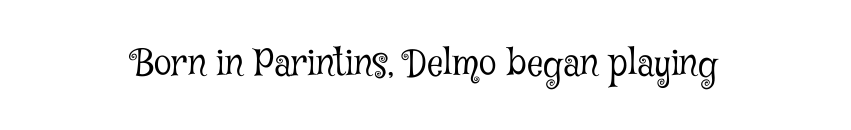
Rendered with straight, roman letterforms. This rendering leaves character spacing at its baseline value. Do the characters align in a grid? No, the font is proportional. Heft: none added — not bold.
